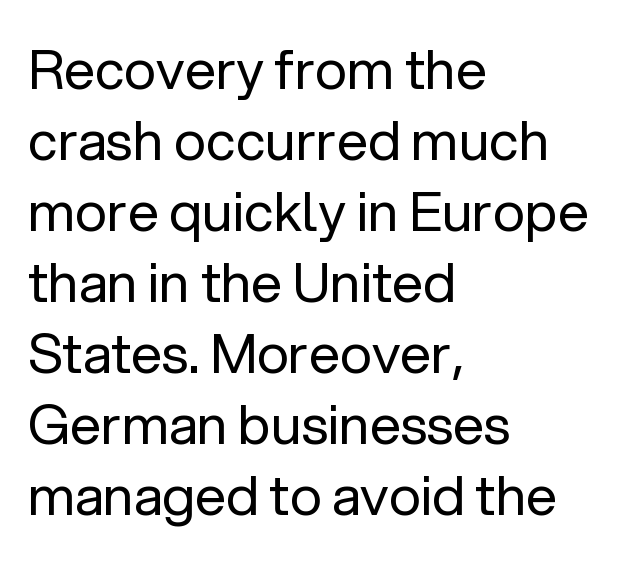
{"serif": "no", "italic": "no", "bold": "no", "weight": "regular", "width": "normal", "stroke_contrast": "low", "x_height": "medium", "monospaced": "no", "underline": "no", "align": "left", "line_spacing": "normal", "line_spacing_ratio": 1.29, "letter_spacing": "normal", "letter_spacing_em": 0.0, "glyph_px": 55}
